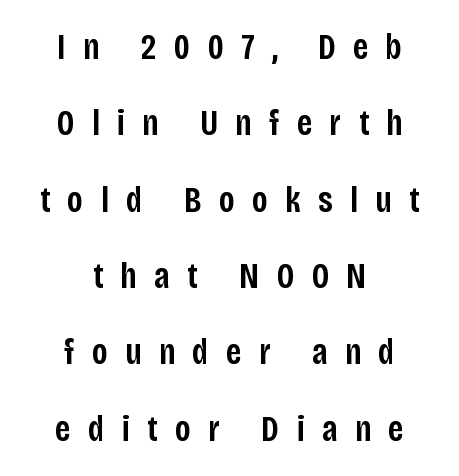
{"serif": "no", "italic": "no", "bold": "semi", "weight": "semibold", "width": "condensed", "stroke_contrast": "low", "x_height": "large", "monospaced": "no", "underline": "no", "align": "center", "line_spacing": "loose", "line_spacing_ratio": 2.12, "letter_spacing": "wide", "letter_spacing_em": 0.48, "glyph_px": 36}
